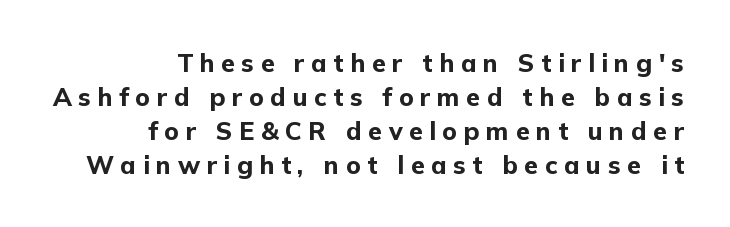
Q: Is the text bold? A: Yes.
Q: Is the text italic (slanted)? A: No, it is upright.
Q: Is the text underlined? A: No.
Q: How is the paragraph aligned? A: Right-aligned.
Q: Is the spacing between letters normal or unusually wide? A: Unusually wide.
Q: Is the spacing between lines tight, normal or loose? A: Normal.
